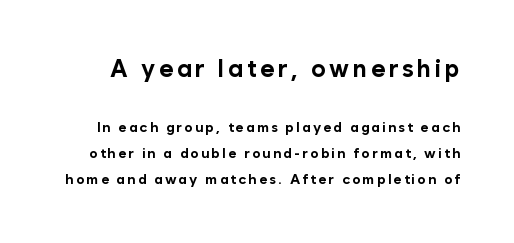
{"italic": "no", "bold": "yes", "underline": "no", "line_spacing_ratio": 1.87, "larger_block": "first", "size_ratio": 1.71, "glyph_px": 24}
